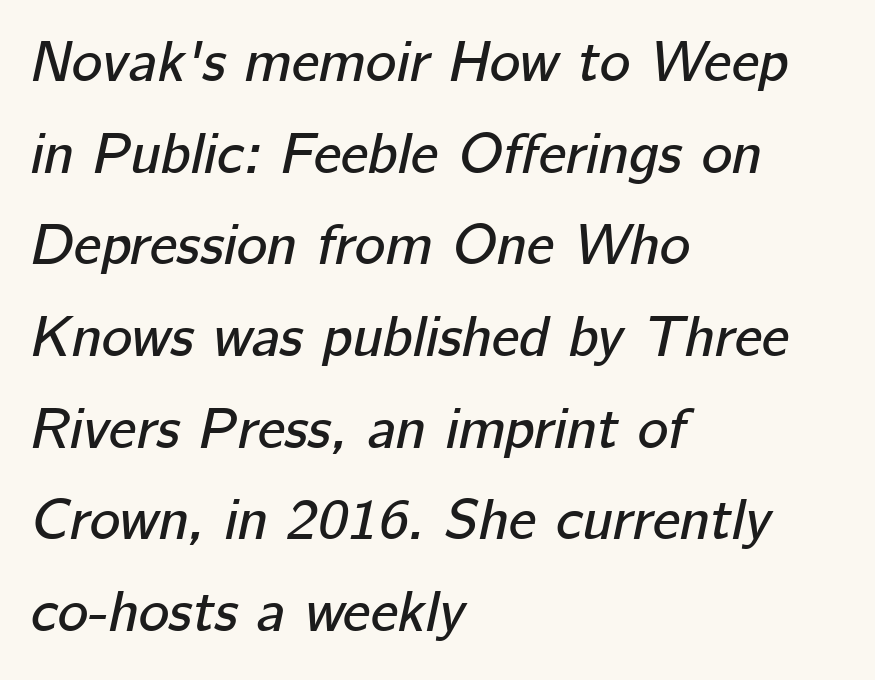
The image shows 58 px text type, italic (leaning right); set left-aligned, normal line spacing (1.58x), normal letter spacing, not underlined; low stroke contrast and a medium x-height.
